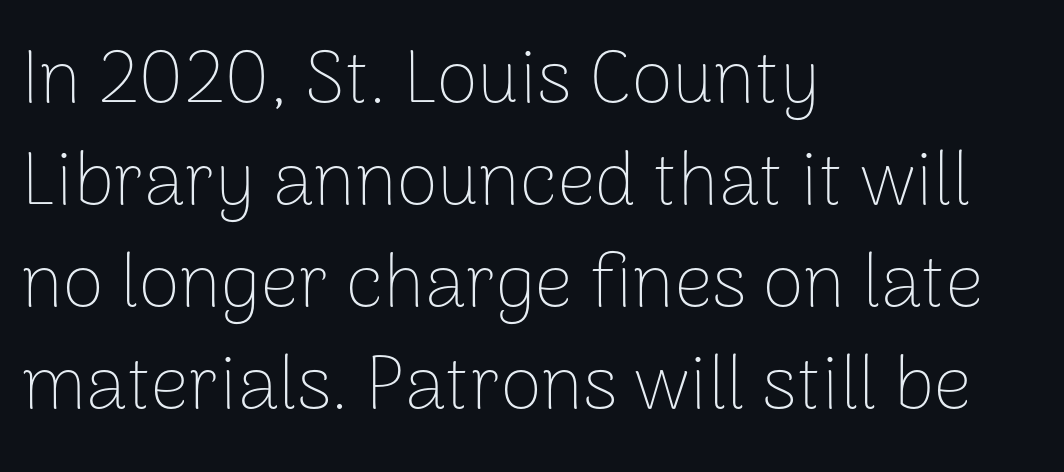
The image shows 75 px thin sans-serif type, upright; set left-aligned, normal line spacing (1.36x), normal letter spacing, not underlined; low stroke contrast and a medium x-height.
